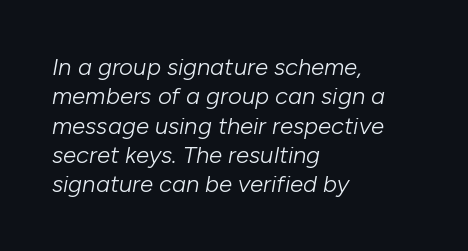
The image shows 24 px text type, italic (leaning right); set left-aligned, line spacing 1.22x, normal letter spacing, not underlined.
